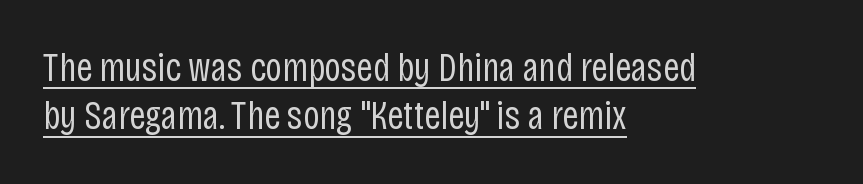
Q: Is the text bold? A: No.
Q: Is the text italic (slanted)? A: No, it is upright.
Q: Is the typeface a serif or a sans-serif typeface? A: Sans-serif.
Q: Is the text underlined? A: Yes.
Q: How is the paragraph aligned? A: Left-aligned.
Q: Is the spacing between letters normal or unusually wide? A: Normal.
Q: Width (condensed, normal, or wide)? A: Condensed.
Q: Stroke contrast? A: Low.
Q: x-height? A: Large.
Q: Monospaced? A: No.
